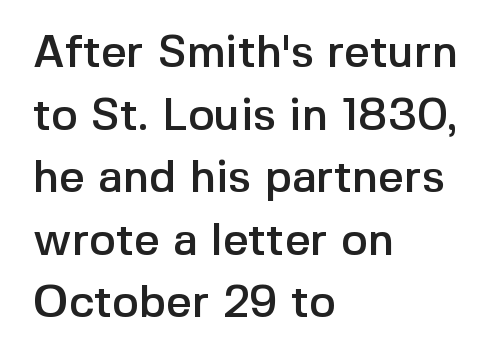
Q: Is the text italic (slanted)? A: No, it is upright.
Q: Is the typeface a serif or a sans-serif typeface? A: Sans-serif.
Q: Is the text underlined? A: No.
Q: How is the paragraph aligned? A: Left-aligned.
Q: Is the spacing between letters normal or unusually wide? A: Normal.
Q: Is the spacing between lines tight, normal or loose? A: Normal.
Q: Width (condensed, normal, or wide)? A: Normal.
Q: x-height? A: Medium.
Q: Monospaced? A: No.
